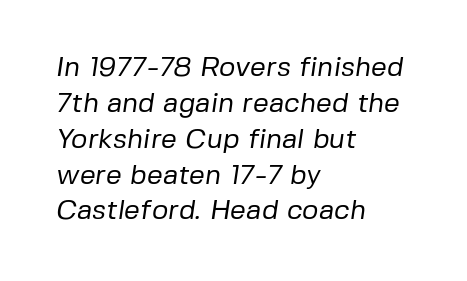
Q: Is the text bold? A: No.
Q: Is the typeface a serif or a sans-serif typeface? A: Sans-serif.
Q: Is the text underlined? A: No.
Q: How is the paragraph aligned? A: Left-aligned.
Q: Is the spacing between letters normal or unusually wide? A: Normal.
Q: Is the spacing between lines tight, normal or loose? A: Normal.
Q: Width (condensed, normal, or wide)? A: Normal.
Q: Stroke contrast? A: Low.
Q: x-height? A: Medium.
Q: Monospaced? A: No.
